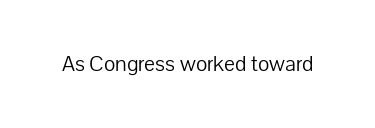
{"italic": "no", "bold": "no", "underline": "no", "letter_spacing": "normal", "letter_spacing_em": 0.0, "glyph_px": 23}
